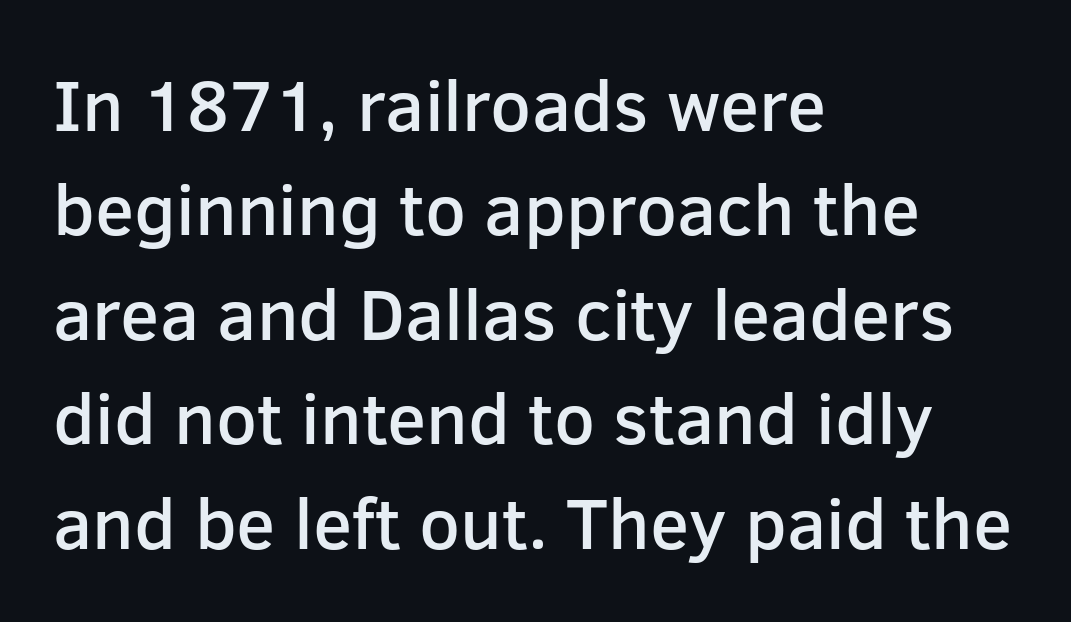
The image shows 72 px semibold sans-serif type, upright; set left-aligned, normal line spacing (1.45x), normal letter spacing, not underlined; low stroke contrast and a medium x-height.
